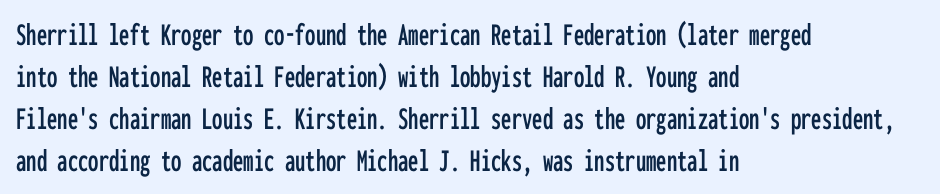
The image shows 33 px condensed sans-serif type, upright, monospaced; set left-aligned, normal line spacing (1.27x), normal letter spacing, not underlined; low stroke contrast and a medium x-height.
